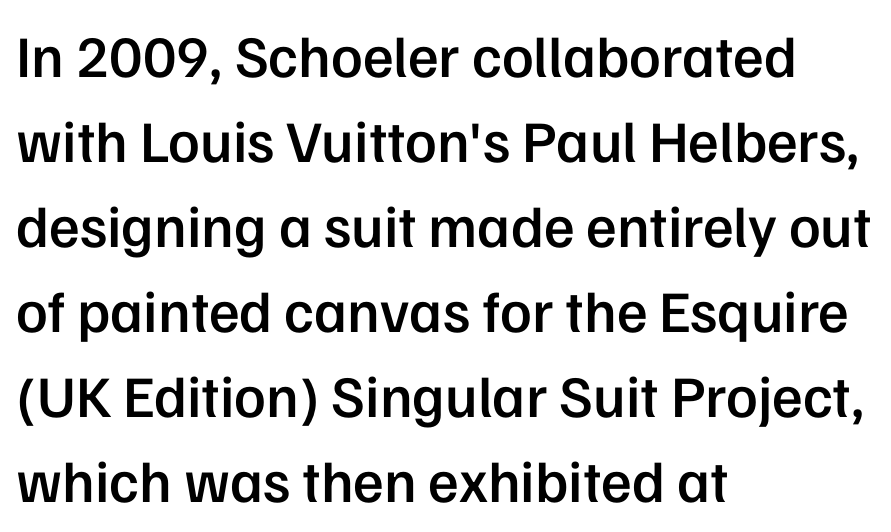
Q: Is the text bold? A: Semi-bold.
Q: Is the text italic (slanted)? A: No, it is upright.
Q: Is the typeface a serif or a sans-serif typeface? A: Sans-serif.
Q: Is the text underlined? A: No.
Q: How is the paragraph aligned? A: Left-aligned.
Q: Is the spacing between letters normal or unusually wide? A: Normal.
Q: Is the spacing between lines tight, normal or loose? A: Normal.
Q: Width (condensed, normal, or wide)? A: Normal.
Q: Stroke contrast? A: Low.
Q: x-height? A: Medium.
Q: Monospaced? A: No.
